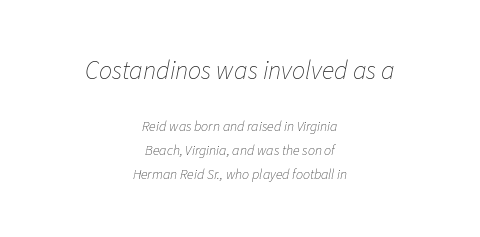
The image shows 26 px text type, italic (leaning right); set centered, normal line spacing (1.68x), normal letter spacing, not underlined; the first (top) block is 1.86x larger.
